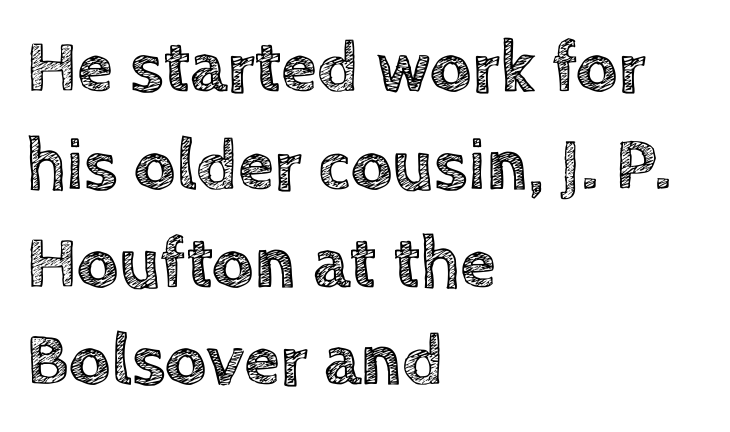
{"italic": "no", "width": "normal", "x_height": "large", "monospaced": "no", "underline": "no", "align": "left", "line_spacing": "normal", "line_spacing_ratio": 1.34, "letter_spacing": "normal", "letter_spacing_em": 0.0, "glyph_px": 73}
